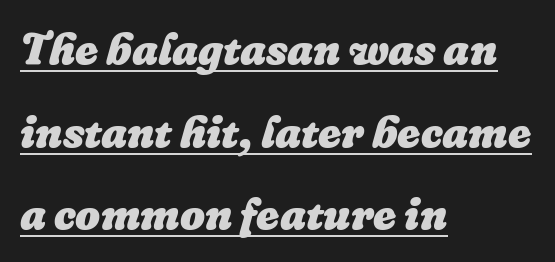
The face used here is proportionally spaced, like ordinary book or web type. There's an unmistakable incline to the writing here. Does the weight exceed regular? Yes, all the way to bold. The compositor pushed each line to the left boundary.
